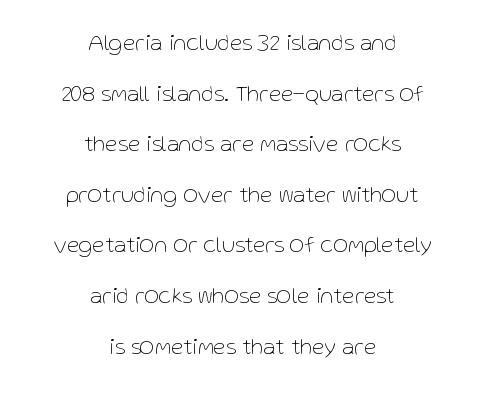
The image shows 23 px text type, upright; set centered, loose line spacing (2.2x), normal letter spacing, not underlined.
